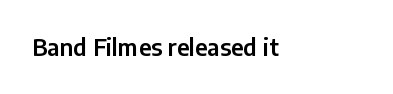
Q: Is the text italic (slanted)? A: No, it is upright.
Q: Is the text underlined? A: No.
Q: How is the paragraph aligned? A: Left-aligned.
Q: Is the spacing between letters normal or unusually wide? A: Normal.
